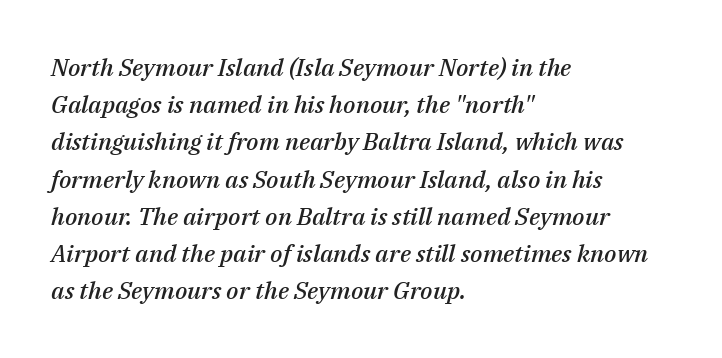
{"italic": "yes", "lean": "right", "slant_degrees": 14, "bold": "semi", "underline": "no", "align": "left", "line_spacing": "normal", "line_spacing_ratio": 1.55, "letter_spacing": "normal", "letter_spacing_em": 0.0, "glyph_px": 24}
